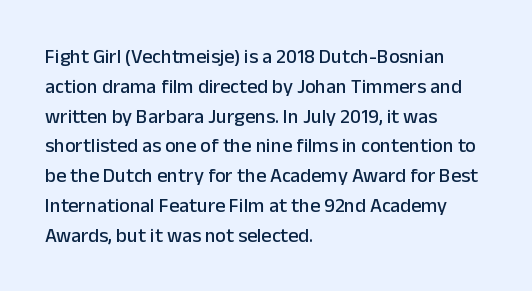
Q: Is the text italic (slanted)? A: No, it is upright.
Q: Is the text underlined? A: No.
Q: How is the paragraph aligned? A: Left-aligned.
Q: Is the spacing between letters normal or unusually wide? A: Normal.
Q: Is the spacing between lines tight, normal or loose? A: Normal.
